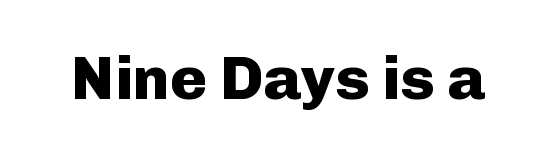
Letters rest on an invisible, unmarked baseline. This is the regular roman posture of the typeface. Heavy-handed strokes throughout: this text is bold. The letters sit at their default tracking, neither squeezed nor spread. Note the varied advance widths — an 'i' is clearly narrower than an 'm'. The font family rendered here belongs to the sans-serif group.
